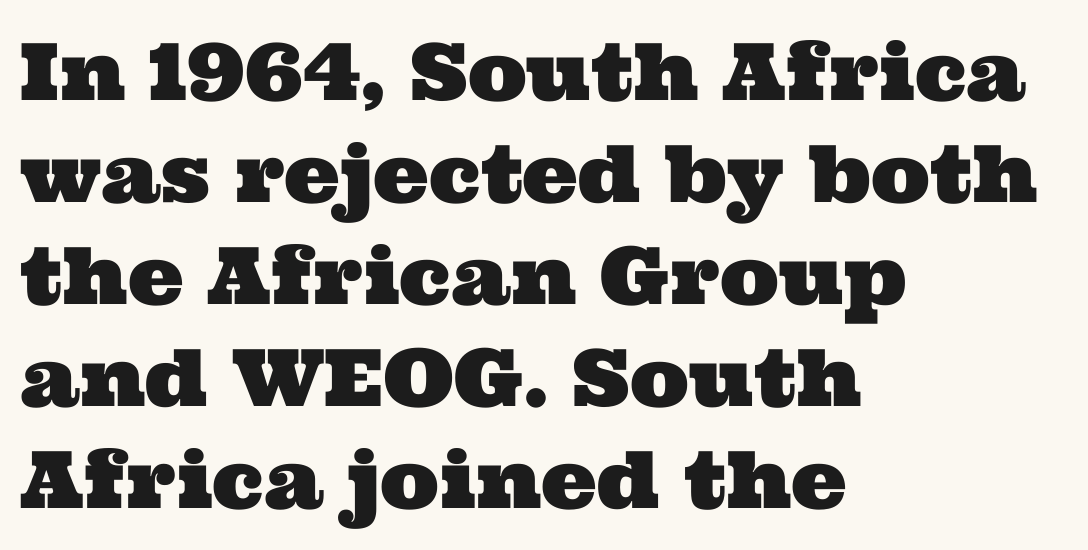
{"serif": "yes", "width": "wide", "stroke_contrast": "medium", "x_height": "medium", "monospaced": "no", "underline": "no", "align": "left", "line_spacing": "normal", "line_spacing_ratio": 1.29, "letter_spacing": "normal", "letter_spacing_em": 0.0, "glyph_px": 79}
